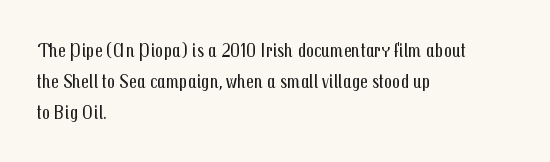
Between one letter and the next there's only the usual sliver of space. Letters rest on an invisible, unmarked baseline. Does the copy run flush right? No — it runs flush left. Nothing heavy about these letters — not bold at all.
